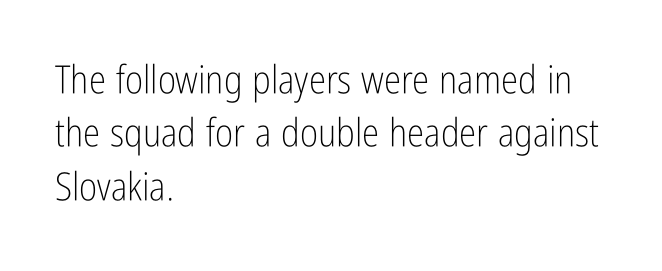
{"serif": "no", "italic": "no", "bold": "no", "weight": "light", "width": "condensed", "stroke_contrast": "low", "x_height": "medium", "monospaced": "no", "underline": "no", "align": "left", "line_spacing": "normal", "line_spacing_ratio": 1.37, "letter_spacing": "normal", "letter_spacing_em": 0.0, "glyph_px": 39}
